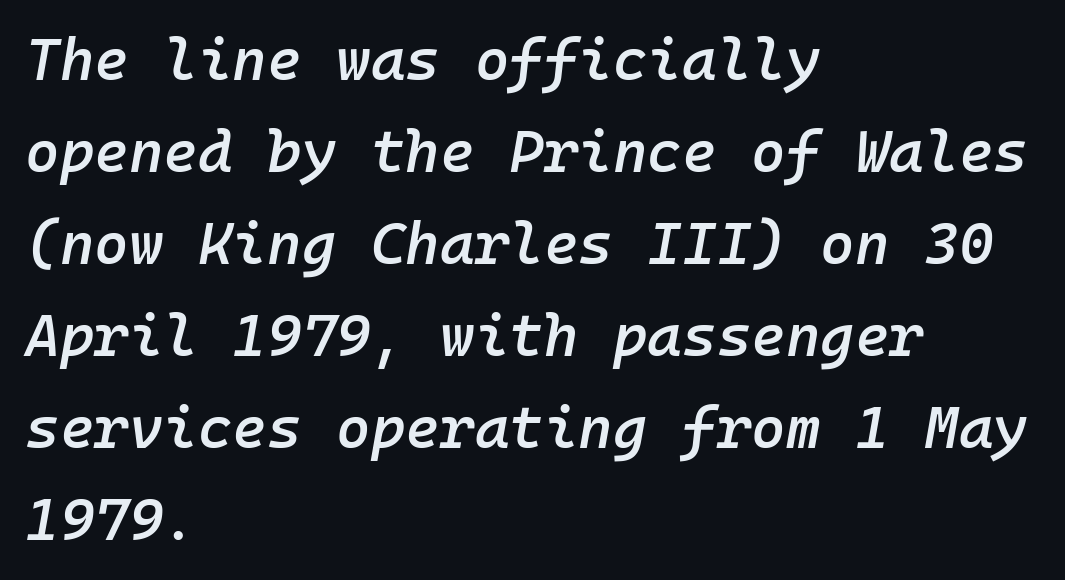
The image shows 59 px semibold type, italic (leaning right), monospaced; set left-aligned, normal line spacing (1.56x), normal letter spacing, not underlined; low stroke contrast and a medium x-height.
